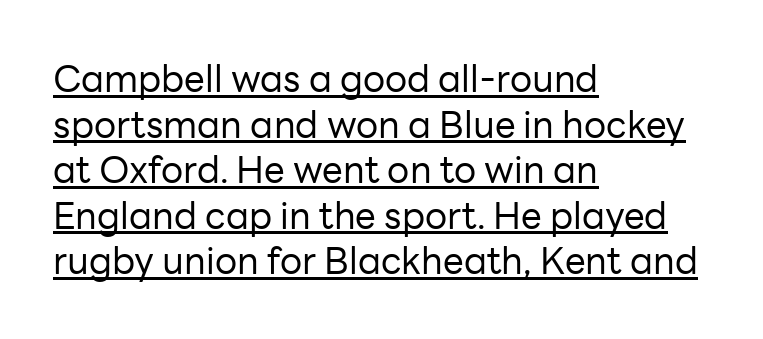
{"serif": "no", "italic": "no", "bold": "no", "weight": "regular", "width": "normal", "stroke_contrast": "low", "x_height": "medium", "monospaced": "no", "underline": "yes", "align": "left", "line_spacing_ratio": 1.23, "letter_spacing": "normal", "letter_spacing_em": 0.0, "glyph_px": 37}
